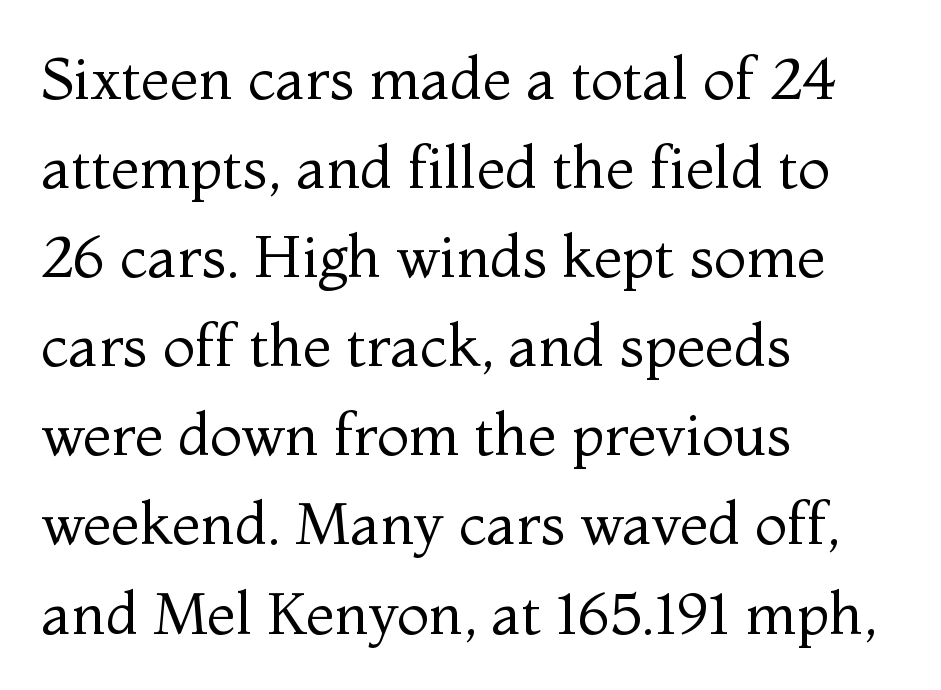
The typeface chosen for these lines features serifs. The gap between lines stays unmarked. Stem width sits at or under what a default text font uses. One-word summary of the alignment: left.
